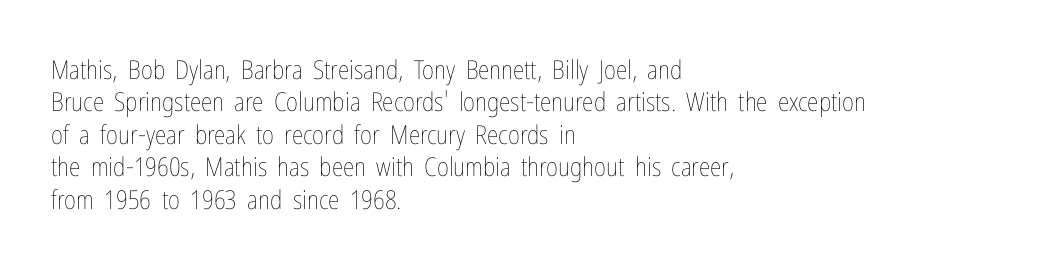
Line spacing here is normal. Nobody touched the tracking dial on this one. Quick note: underline off. Designer's note — italics off, roman on. The lines are quadded left.
